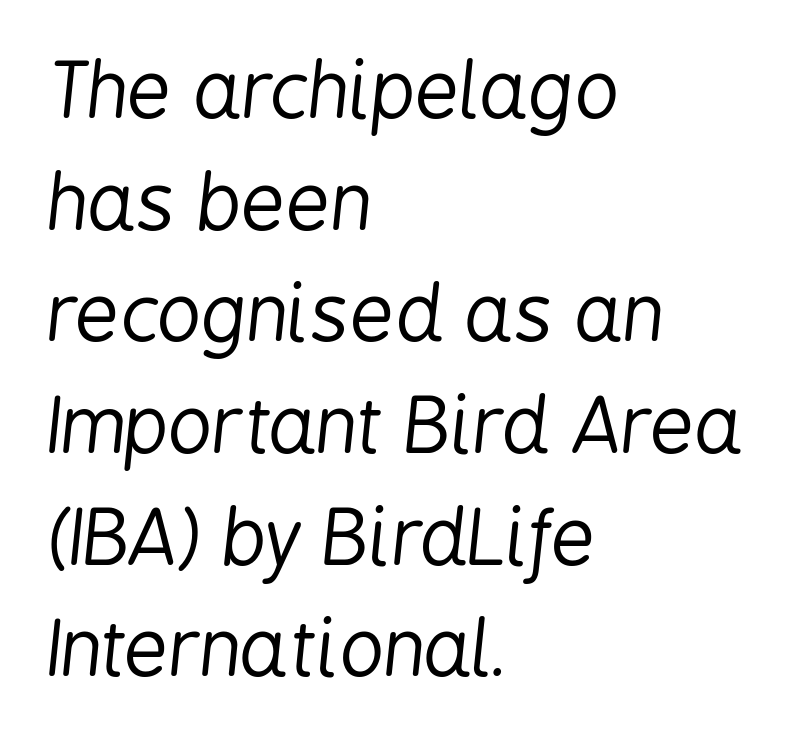
{"italic": "yes", "lean": "right", "slant_degrees": 6, "bold": "no", "weight": "regular", "width": "condensed", "stroke_contrast": "low", "x_height": "medium", "monospaced": "no", "underline": "no", "align": "left", "line_spacing": "normal", "line_spacing_ratio": 1.45, "letter_spacing": "normal", "letter_spacing_em": 0.0, "glyph_px": 77}
